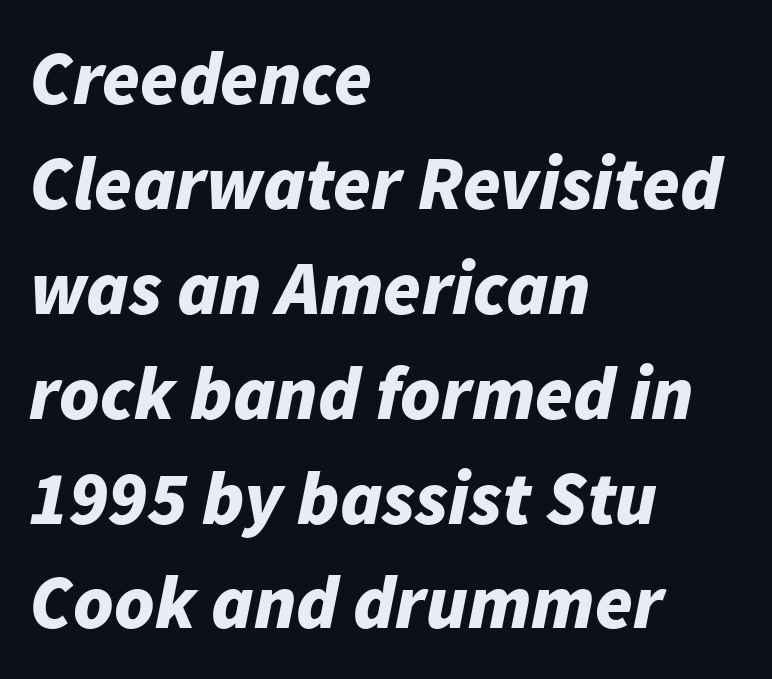
{"italic": "yes", "lean": "right", "slant_degrees": 11, "bold": "yes", "weight": "bold", "width": "normal", "stroke_contrast": "low", "x_height": "medium", "monospaced": "no", "underline": "no", "align": "left", "line_spacing": "normal", "line_spacing_ratio": 1.38, "letter_spacing": "normal", "letter_spacing_em": 0.0, "glyph_px": 76}
